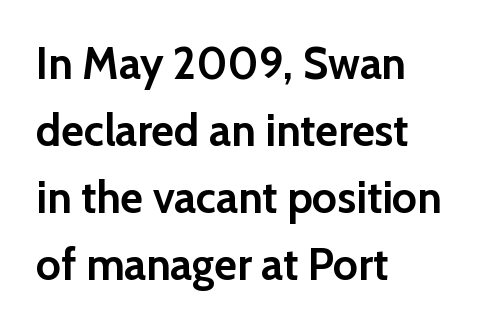
Style check: upright. Successive baselines arrive at the customary interval. Is the block centered? No — it sits flush against the left margin. Each letter keeps its own natural width here, so spacing adapts to shape. Unmarked baselines from the first word to the last. These lines are composed in type without serifs.
